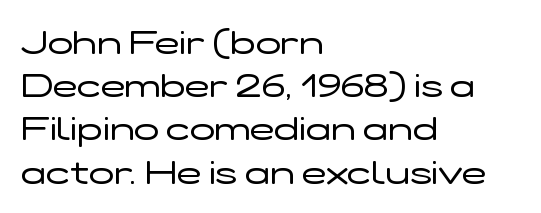
The letters sit at their default tracking, neither squeezed nor spread. This rendering features lettering with no underline. The font is comparable to plain body text, perhaps lighter. Ordinary non-slanted type is in use. Does the copy run flush right? No — it runs flush left.
